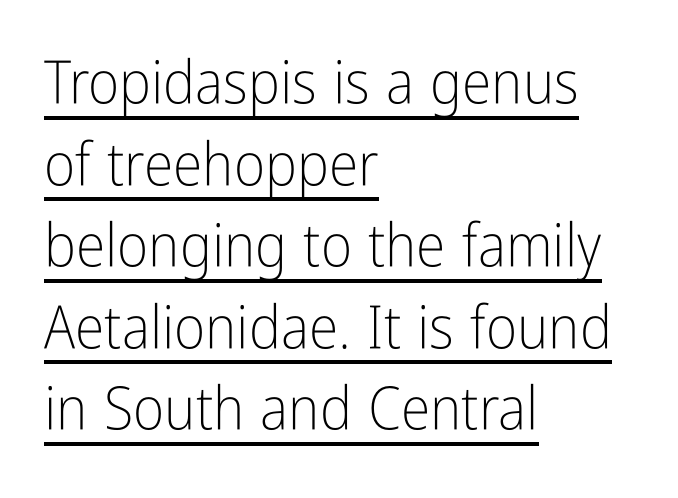
The image shows 60 px light, condensed sans-serif type, upright; set left-aligned, normal line spacing (1.36x), normal letter spacing, underlined; low stroke contrast and a medium x-height.
